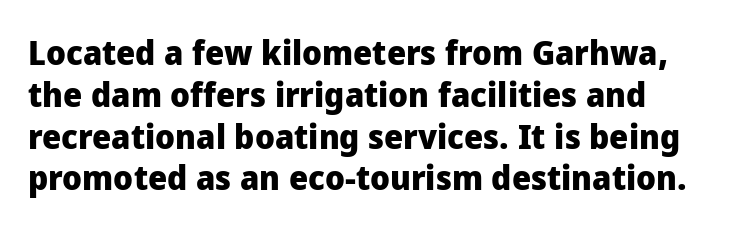
Q: Is the text bold? A: Yes.
Q: Is the text italic (slanted)? A: No, it is upright.
Q: Is the typeface a serif or a sans-serif typeface? A: Sans-serif.
Q: Is the text underlined? A: No.
Q: How is the paragraph aligned? A: Left-aligned.
Q: Is the spacing between letters normal or unusually wide? A: Normal.
Q: Width (condensed, normal, or wide)? A: Normal.
Q: Stroke contrast? A: Low.
Q: x-height? A: Medium.
Q: Monospaced? A: No.
